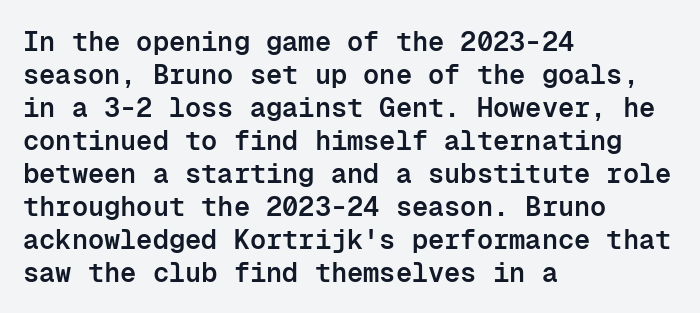
The compositor pushed each line to the left boundary. The space beneath each line is pristine and unruled. Moderately thickened strokes mark this as semibold type. Letter spacing: default. Quick note: not italic, upright.
